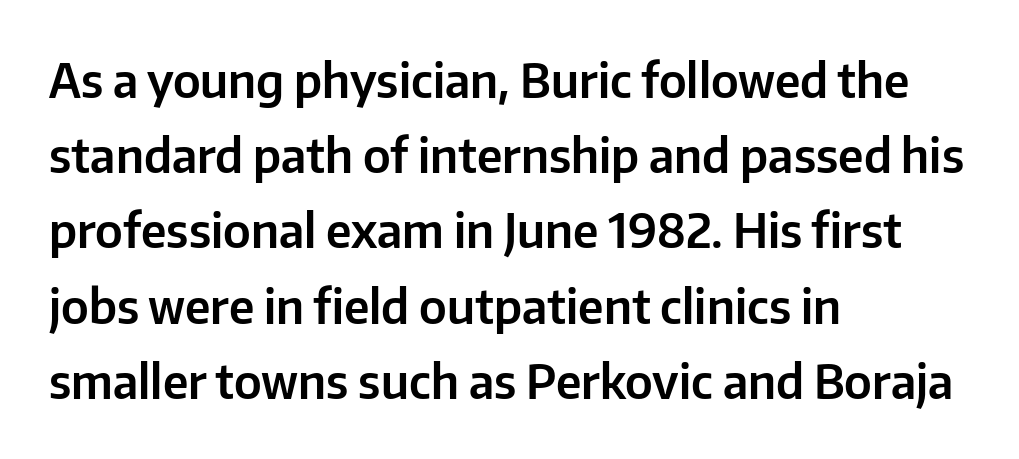
{"serif": "no", "italic": "no", "width": "normal", "stroke_contrast": "low", "x_height": "medium", "monospaced": "no", "underline": "no", "align": "left", "line_spacing": "normal", "line_spacing_ratio": 1.6, "letter_spacing": "normal", "letter_spacing_em": 0.0, "glyph_px": 47}
